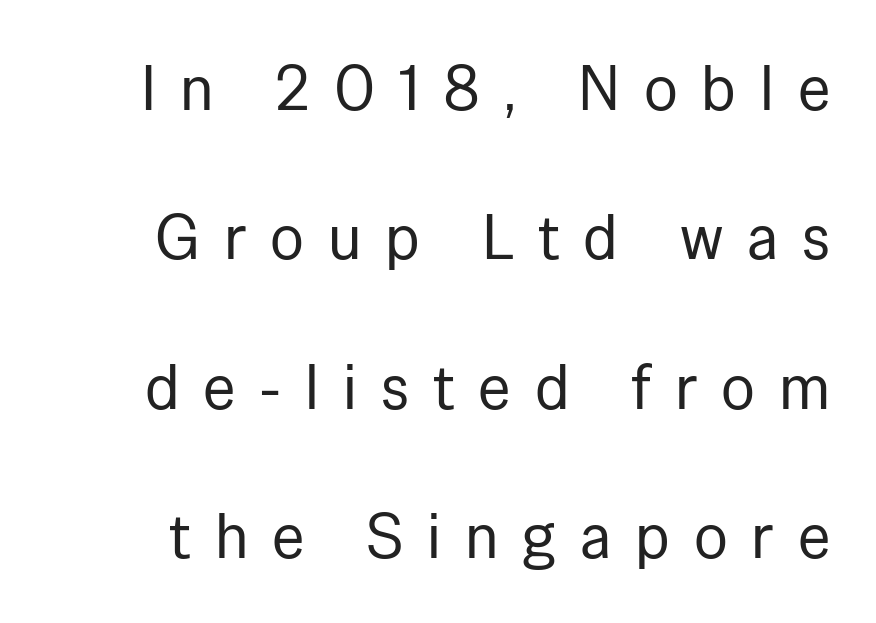
Q: Is the text bold? A: No.
Q: Is the text italic (slanted)? A: No, it is upright.
Q: Is the typeface a serif or a sans-serif typeface? A: Sans-serif.
Q: Is the text underlined? A: No.
Q: Is the spacing between letters normal or unusually wide? A: Unusually wide.
Q: Is the spacing between lines tight, normal or loose? A: Loose.
Q: Width (condensed, normal, or wide)? A: Normal.
Q: Stroke contrast? A: Low.
Q: x-height? A: Medium.
Q: Monospaced? A: No.
